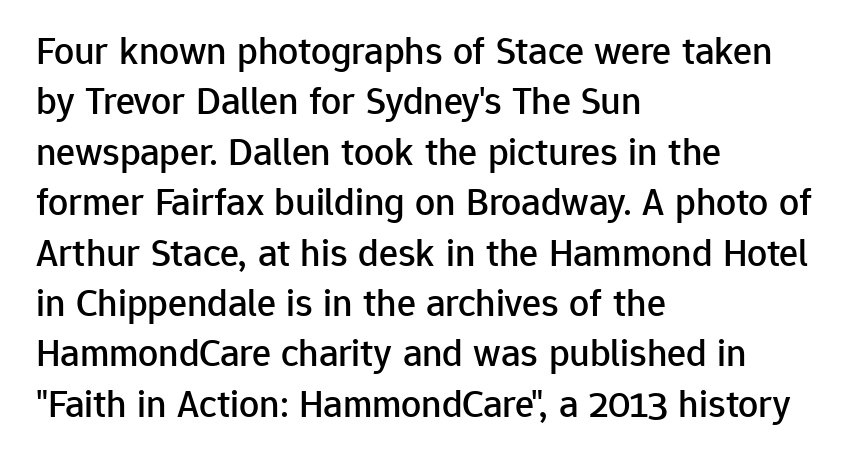
Q: Is the text italic (slanted)? A: No, it is upright.
Q: Is the typeface a serif or a sans-serif typeface? A: Sans-serif.
Q: Is the text underlined? A: No.
Q: How is the paragraph aligned? A: Left-aligned.
Q: Is the spacing between letters normal or unusually wide? A: Normal.
Q: Is the spacing between lines tight, normal or loose? A: Normal.
Q: Width (condensed, normal, or wide)? A: Normal.
Q: Stroke contrast? A: Low.
Q: x-height? A: Medium.
Q: Monospaced? A: No.
